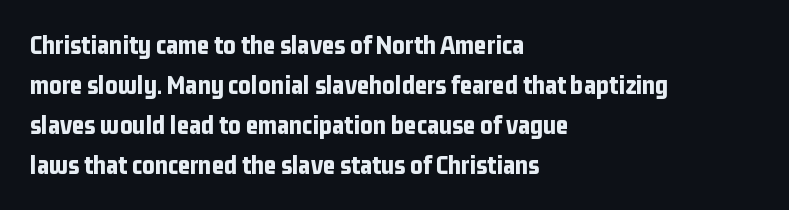
The image shows 27 px bold type, upright; set left-aligned, normal line spacing (1.48x), normal letter spacing, not underlined.
